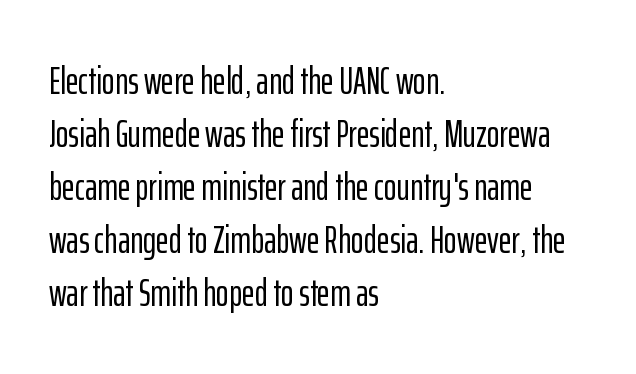
Underline: absent. The compositor pushed each line to the left boundary. Character widths vary here, with narrow letters taking less room than wide ones. It's the straight-up-and-down kind of type.
